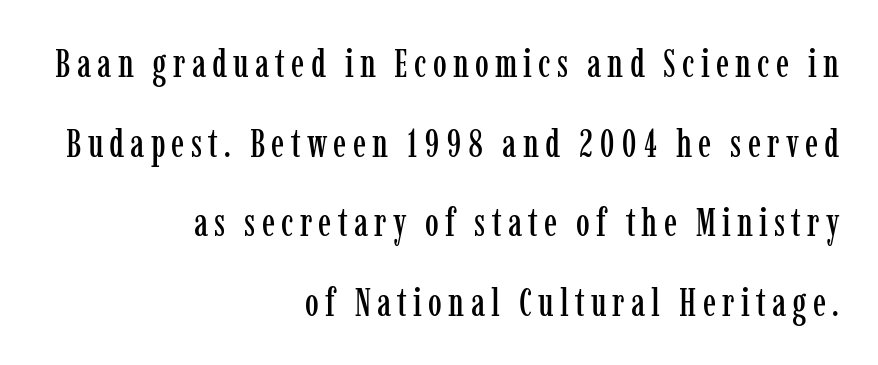
Q: Is the text italic (slanted)? A: No, it is upright.
Q: Is the typeface a serif or a sans-serif typeface? A: Serif.
Q: Is the text underlined? A: No.
Q: How is the paragraph aligned? A: Right-aligned.
Q: Is the spacing between lines tight, normal or loose? A: Loose.
Q: Width (condensed, normal, or wide)? A: Condensed.
Q: Stroke contrast? A: Low.
Q: x-height? A: Medium.
Q: Monospaced? A: No.
